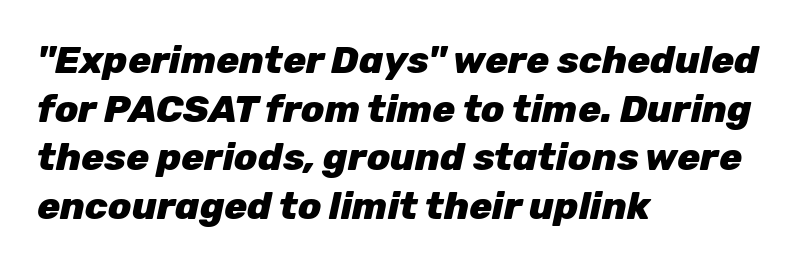
The image shows 38 px heavy type, italic (leaning right); set left-aligned, normal line spacing (1.28x), normal letter spacing, not underlined; low stroke contrast and a medium x-height.
